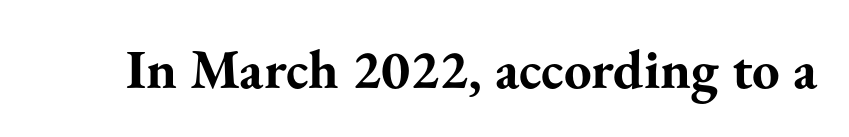
{"serif": "yes", "italic": "no", "bold": "yes", "weight": "bold", "width": "normal", "stroke_contrast": "medium", "x_height": "small", "monospaced": "no", "underline": "no", "letter_spacing": "normal", "letter_spacing_em": 0.0, "glyph_px": 55}
